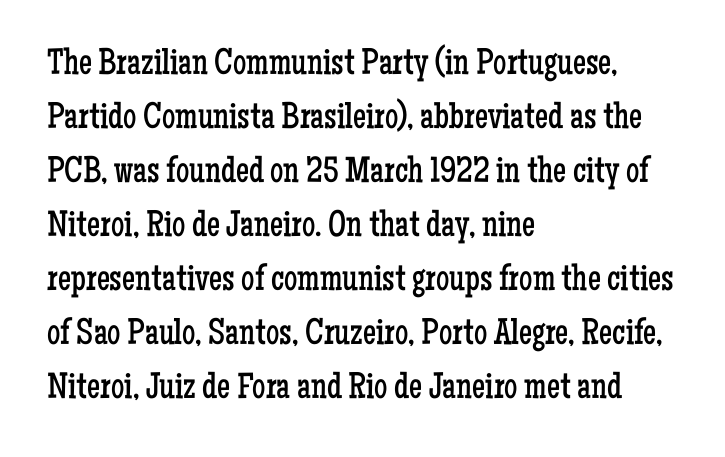
Q: Is the text bold? A: No.
Q: Is the text italic (slanted)? A: No, it is upright.
Q: Is the typeface a serif or a sans-serif typeface? A: Serif.
Q: Is the text underlined? A: No.
Q: How is the paragraph aligned? A: Left-aligned.
Q: Is the spacing between letters normal or unusually wide? A: Normal.
Q: Is the spacing between lines tight, normal or loose? A: Normal.
Q: Width (condensed, normal, or wide)? A: Condensed.
Q: Stroke contrast? A: Low.
Q: x-height? A: Medium.
Q: Monospaced? A: No.
